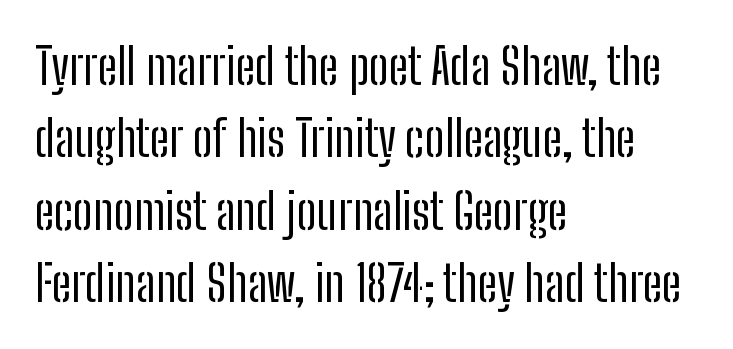
A classic flush-left, rag-right setting is used for this passage. Does the type have serifs? No, each stem ends abruptly. Unbolded letterforms with no extra heft. Short note: letters normally spaced. Students, observe: this is what conventionally led text looks like.
